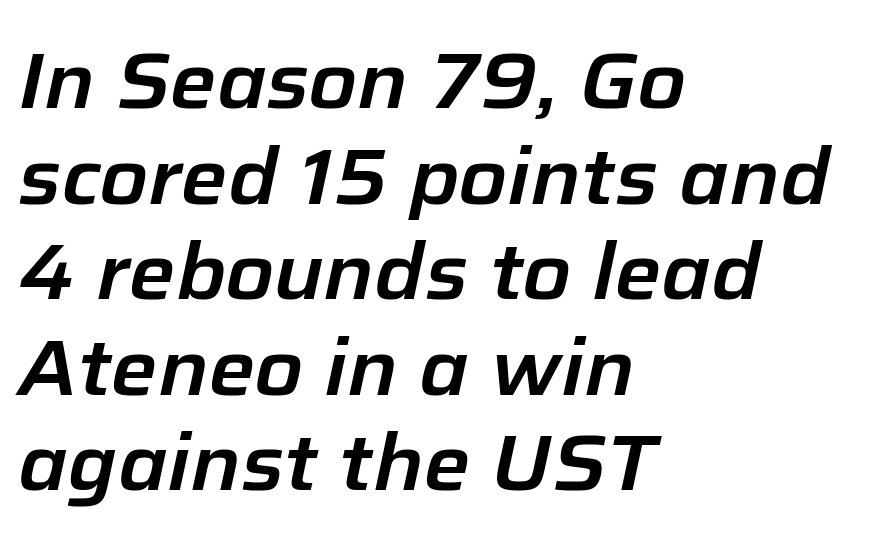
Yep, that's italic — everything's leaning. These lines are rendered in a variable-pitch font. Caption: standard tracking, unaltered. Honestly, there is no underline to notice here at all.
